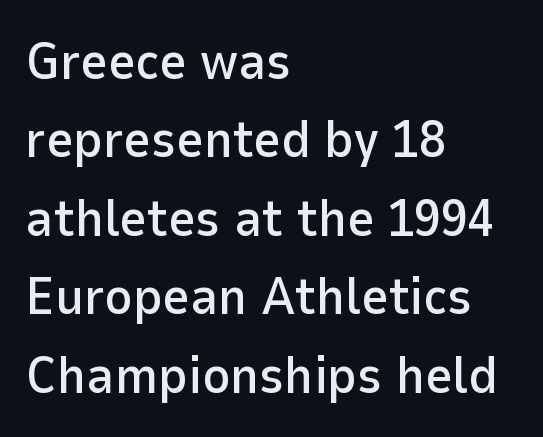
{"serif": "no", "italic": "no", "width": "normal", "stroke_contrast": "low", "x_height": "medium", "monospaced": "no", "underline": "no", "align": "left", "line_spacing": "normal", "line_spacing_ratio": 1.48, "letter_spacing": "normal", "letter_spacing_em": 0.0, "glyph_px": 53}
